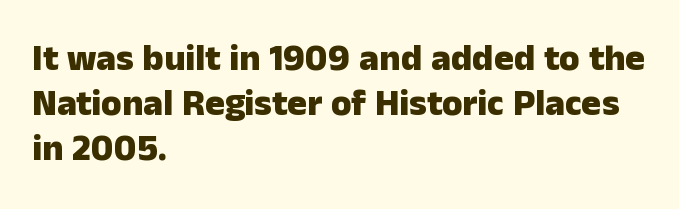
Q: Is the text bold? A: Yes.
Q: Is the text italic (slanted)? A: No, it is upright.
Q: Is the typeface a serif or a sans-serif typeface? A: Sans-serif.
Q: Is the text underlined? A: No.
Q: How is the paragraph aligned? A: Left-aligned.
Q: Is the spacing between letters normal or unusually wide? A: Normal.
Q: Width (condensed, normal, or wide)? A: Normal.
Q: Stroke contrast? A: Low.
Q: x-height? A: Medium.
Q: Monospaced? A: No.
